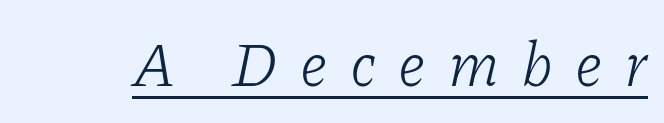
Students, note that the glyphs here are deliberately spaced far apart. Think of a printed novel: that variable character pitch is what you see here. Weight: in the light-to-regular range. The letters are slanted; this is an italic face. Unlike a clean sans, this face finishes its strokes with serifs. Has an underline been added? It has.
